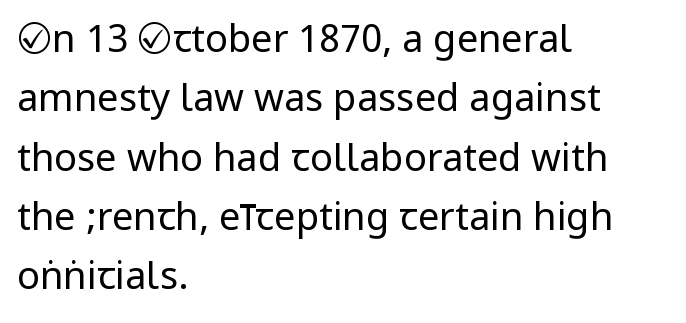
Characters remain perfectly vertical along every line. Where is the straight margin? On the left. The horizontal fit of the characters is conventional and even. Compared with typical paragraphs, the rows here are spaced about the same.
